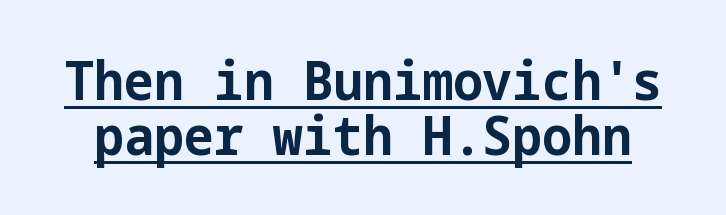
The image shows 53 px bold sans-serif type, upright; set tight line spacing (1.04x), normal letter spacing, underlined; low stroke contrast and a medium x-height.
